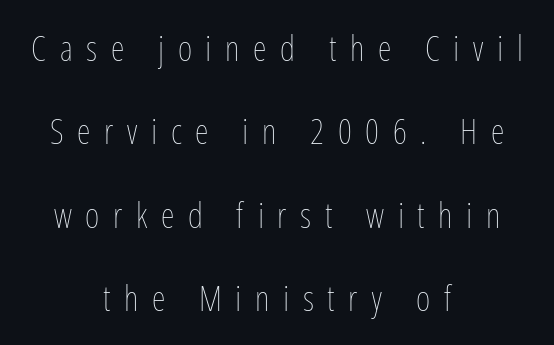
The image shows 35 px thin, condensed type, upright; set centered, loose line spacing (2.38x), unusually wide letter spacing (+0.39 em), not underlined; low stroke contrast and a medium x-height.
